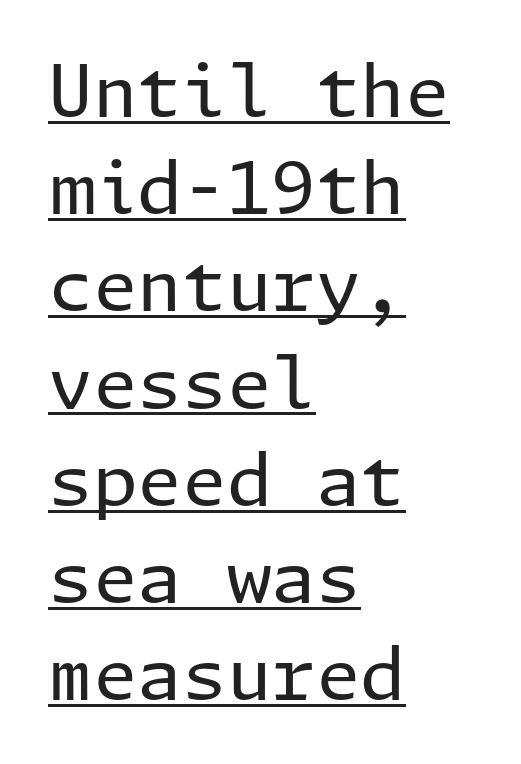
The image shows 72 px regular-weight sans-serif type, upright; set left-aligned, normal line spacing (1.35x), normal letter spacing, underlined; low stroke contrast and a medium x-height.
